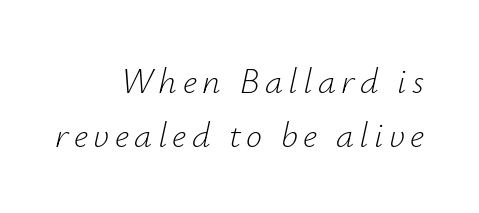
{"italic": "yes", "lean": "right", "slant_degrees": 12, "bold": "no", "weight": "light", "width": "normal", "stroke_contrast": "low", "x_height": "small", "monospaced": "no", "underline": "no", "align": "right", "line_spacing": "normal", "line_spacing_ratio": 1.49, "glyph_px": 36}
